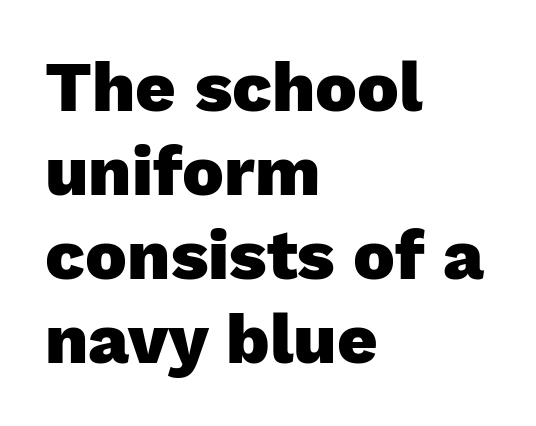
Is the type bold? Yes — the strokes are clearly thick and heavy. Teacher's note: observe the even left margin — that is flush-left alignment. Regarding serifs, this sample does without them. Designer's note — italics off, roman on. No extra tracking has been applied to these lines.
